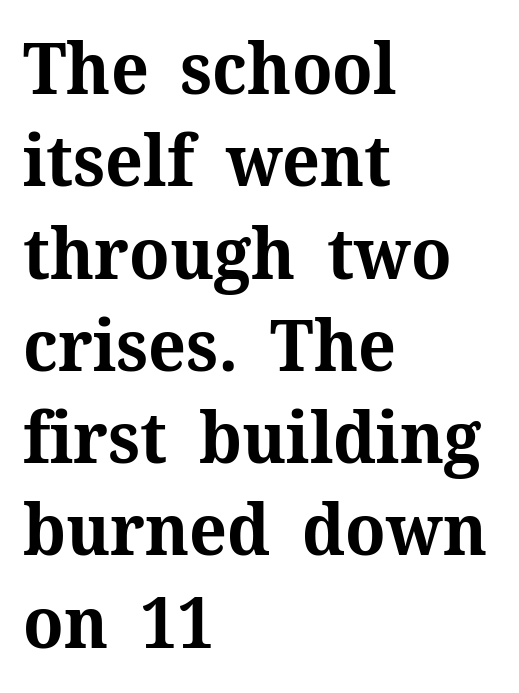
The image shows 71 px bold serif type, upright; set left-aligned, normal line spacing (1.3x), normal letter spacing, not underlined; medium stroke contrast and a medium x-height.
